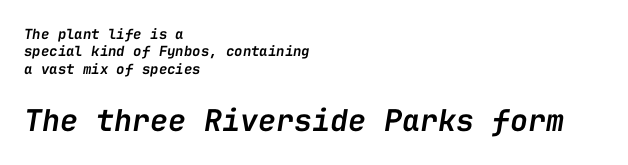
The sample has been set in demibold, a notch under bold. Words float on clear page, feet unadorned. Note the uniform advance width — an 'i' takes as much space as an 'm'. Here the second block reads like a headline and the first like body copy. Notice how descenders clear the ascenders below comfortably — that's standard leading.
